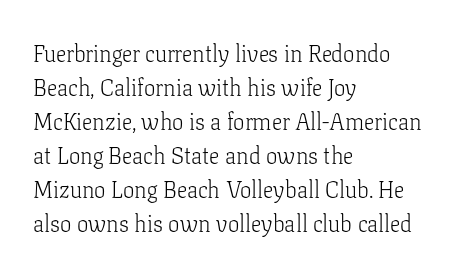
Q: Is the text bold? A: No.
Q: Is the text italic (slanted)? A: No, it is upright.
Q: Is the text underlined? A: No.
Q: How is the paragraph aligned? A: Left-aligned.
Q: Is the spacing between letters normal or unusually wide? A: Normal.
Q: Is the spacing between lines tight, normal or loose? A: Normal.
